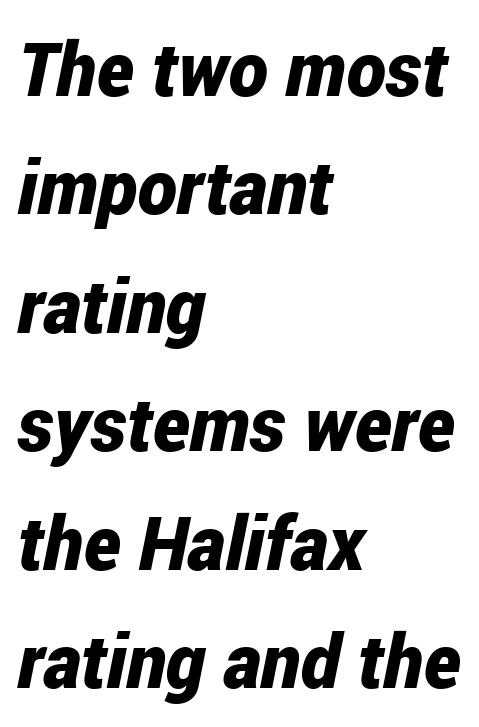
{"italic": "yes", "lean": "right", "slant_degrees": 12, "bold": "yes", "weight": "bold", "width": "condensed", "stroke_contrast": "low", "x_height": "medium", "monospaced": "no", "underline": "no", "align": "left", "line_spacing": "normal", "line_spacing_ratio": 1.58, "letter_spacing": "normal", "letter_spacing_em": 0.0, "glyph_px": 75}
